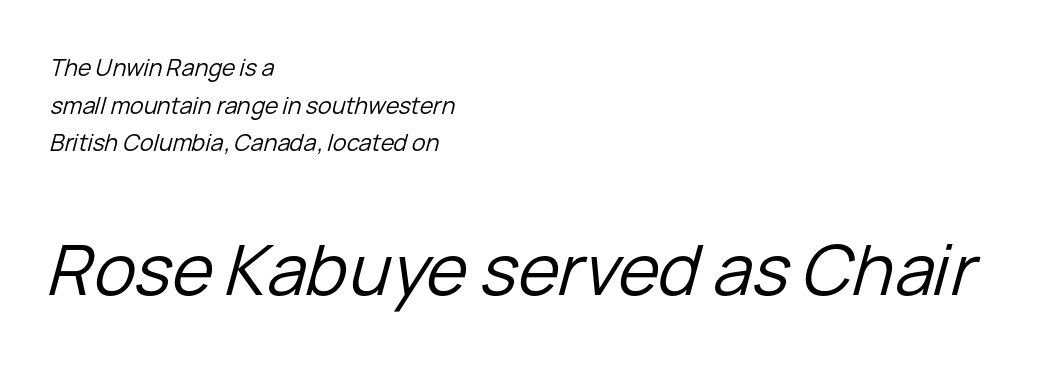
Q: Is the text bold? A: No.
Q: Is the text italic (slanted)? A: Yes, it leans right by about 15 degrees.
Q: Is the text underlined? A: No.
Q: How is the paragraph aligned? A: Left-aligned.
Q: Is the spacing between letters normal or unusually wide? A: Normal.
Q: Is the spacing between lines tight, normal or loose? A: Normal.
Q: Which block of text is set in a larger size, the first (top) or the second (bottom)? A: The second (bottom) one.
Q: Width (condensed, normal, or wide)? A: Normal.
Q: Stroke contrast? A: Low.
Q: x-height? A: Medium.
Q: Monospaced? A: No.
